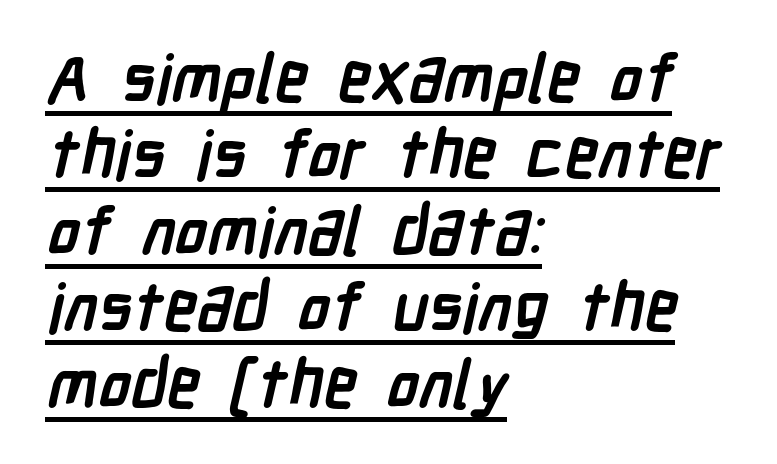
The image shows 67 px semibold, condensed sans-serif type; set left-aligned, tight line spacing (1.14x), normal letter spacing, underlined; low stroke contrast and a medium x-height.
